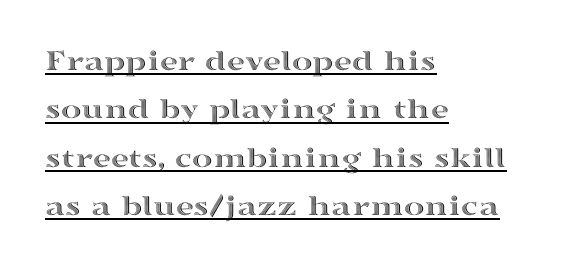
The image shows 31 px wide type, upright; set left-aligned, normal line spacing (1.56x), normal letter spacing, underlined; a medium x-height.
